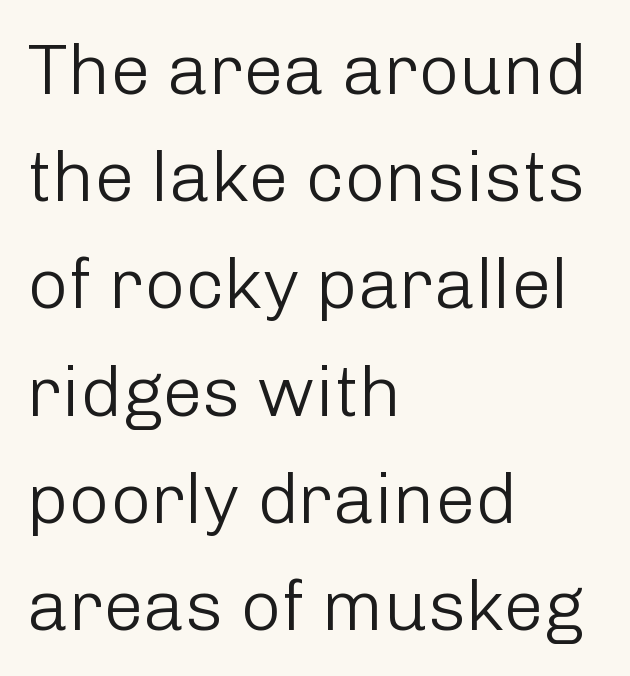
Q: Is the text bold? A: No.
Q: Is the text italic (slanted)? A: No, it is upright.
Q: Is the typeface a serif or a sans-serif typeface? A: Sans-serif.
Q: Is the text underlined? A: No.
Q: How is the paragraph aligned? A: Left-aligned.
Q: Is the spacing between letters normal or unusually wide? A: Normal.
Q: Is the spacing between lines tight, normal or loose? A: Normal.
Q: Width (condensed, normal, or wide)? A: Normal.
Q: Stroke contrast? A: Low.
Q: x-height? A: Medium.
Q: Monospaced? A: No.
